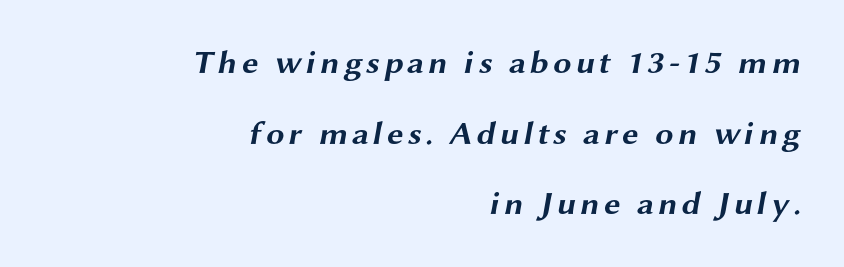
Q: Is the text bold? A: Yes.
Q: Is the typeface a serif or a sans-serif typeface? A: Sans-serif.
Q: Is the text underlined? A: No.
Q: How is the paragraph aligned? A: Right-aligned.
Q: Is the spacing between lines tight, normal or loose? A: Loose.
Q: Width (condensed, normal, or wide)? A: Wide.
Q: Stroke contrast? A: Medium.
Q: x-height? A: Medium.
Q: Monospaced? A: No.
